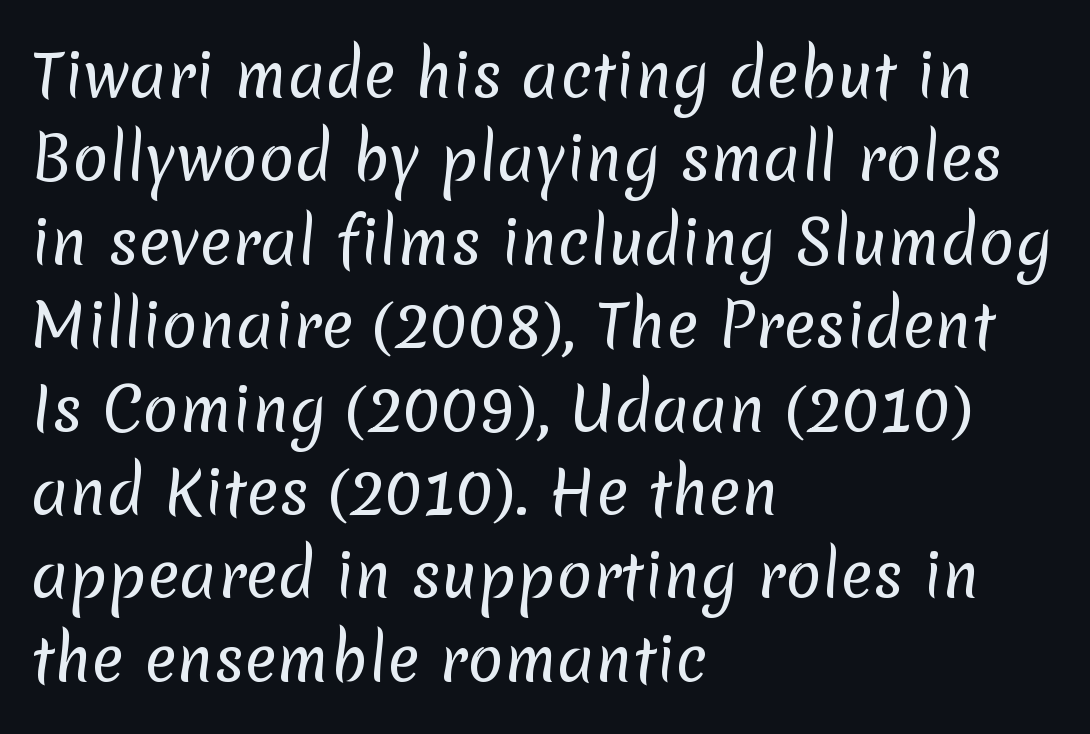
The image shows 60 px regular-weight sans-serif type; set left-aligned, normal line spacing (1.39x), normal letter spacing, not underlined; low stroke contrast and a medium x-height.
